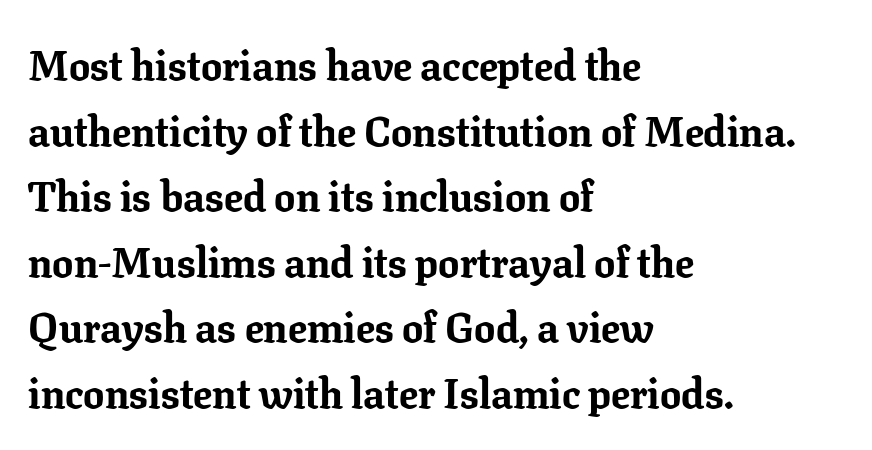
Q: Is the text bold? A: Yes.
Q: Is the text italic (slanted)? A: No, it is upright.
Q: Is the typeface a serif or a sans-serif typeface? A: Serif.
Q: Is the text underlined? A: No.
Q: How is the paragraph aligned? A: Left-aligned.
Q: Is the spacing between letters normal or unusually wide? A: Normal.
Q: Is the spacing between lines tight, normal or loose? A: Normal.
Q: Width (condensed, normal, or wide)? A: Normal.
Q: Stroke contrast? A: Low.
Q: x-height? A: Medium.
Q: Monospaced? A: No.
